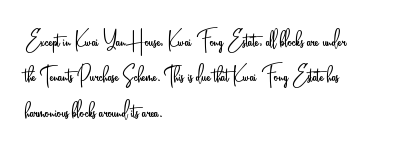
{"bold": "no", "underline": "no", "align": "left", "line_spacing": "normal", "line_spacing_ratio": 1.31, "letter_spacing": "normal", "letter_spacing_em": 0.0, "glyph_px": 27}
